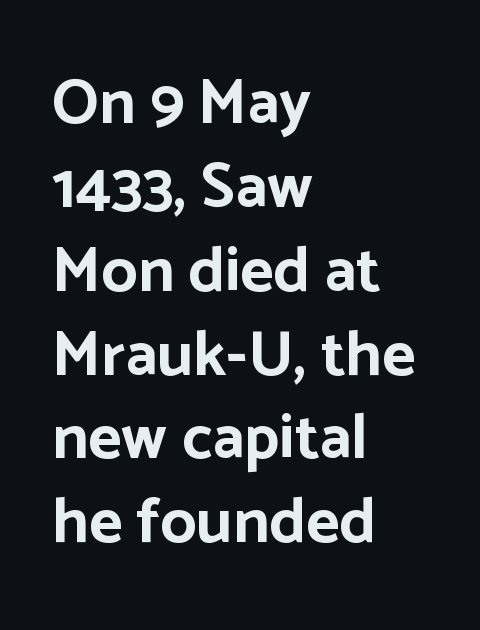
The image shows 64 px bold sans-serif type, upright; set left-aligned, normal line spacing (1.31x), normal letter spacing, not underlined; low stroke contrast and a medium x-height.
